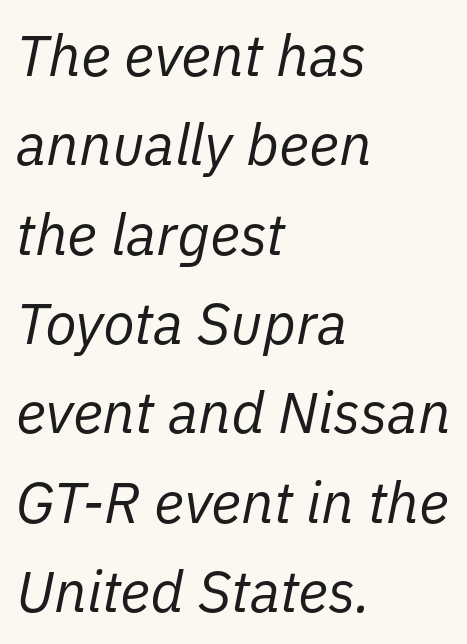
A typesetter would call this proportional, since set widths differ per character. Words float on clear page, feet unadorned. The leading is moderate, giving the passage an even texture. Emphasis-style slanted type is in use. Letters have the restrained weight of plain body copy at most. In CSS terms this would be text-align: left.
